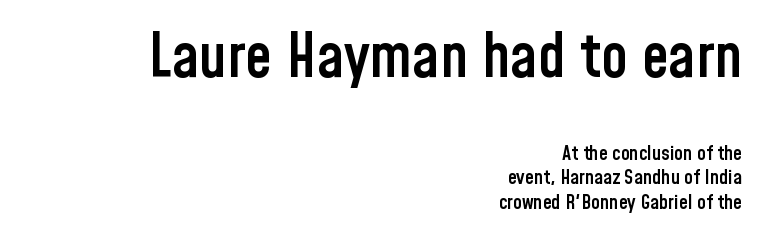
The letters advance in unequal steps, a hallmark of proportional type. Typeset ragged left — the right edge is the straight one. Is the type bold? Partly — it's a semibold, heavier than regular but not fully bold. These lines keep a tight, regular rhythm from letter to letter.
